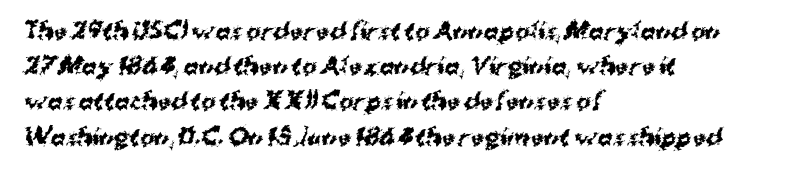
{"bold": "yes", "underline": "no", "align": "left", "line_spacing": "normal", "line_spacing_ratio": 1.6, "letter_spacing": "normal", "letter_spacing_em": 0.0, "glyph_px": 22}
